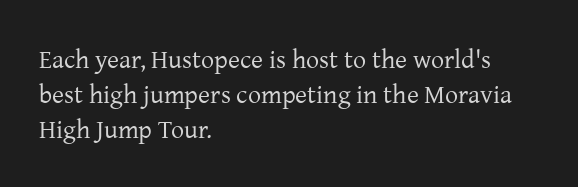
Q: Is the text bold? A: No.
Q: Is the text italic (slanted)? A: No, it is upright.
Q: Is the text underlined? A: No.
Q: How is the paragraph aligned? A: Left-aligned.
Q: Is the spacing between letters normal or unusually wide? A: Normal.
Q: Is the spacing between lines tight, normal or loose? A: Normal.
